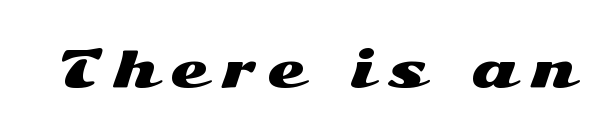
Q: Is the text italic (slanted)? A: Yes.
Q: Is the typeface a serif or a sans-serif typeface? A: Sans-serif.
Q: Is the text underlined? A: No.
Q: Is the spacing between letters normal or unusually wide? A: Unusually wide.
Q: Width (condensed, normal, or wide)? A: Wide.
Q: Stroke contrast? A: Medium.
Q: x-height? A: Medium.
Q: Monospaced? A: No.
